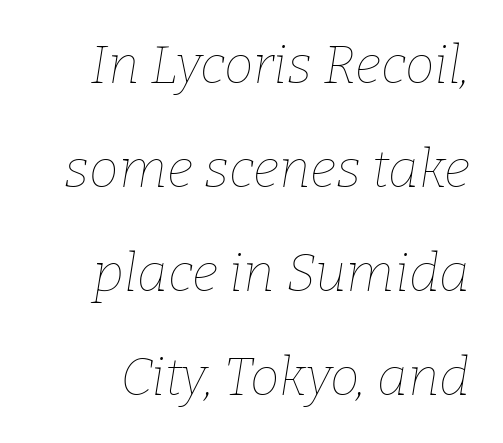
{"italic": "yes", "lean": "right", "slant_degrees": 9, "bold": "no", "weight": "thin", "width": "normal", "stroke_contrast": "low", "x_height": "medium", "monospaced": "no", "underline": "no", "line_spacing": "loose", "line_spacing_ratio": 1.96, "letter_spacing": "normal", "letter_spacing_em": 0.0, "glyph_px": 53}
